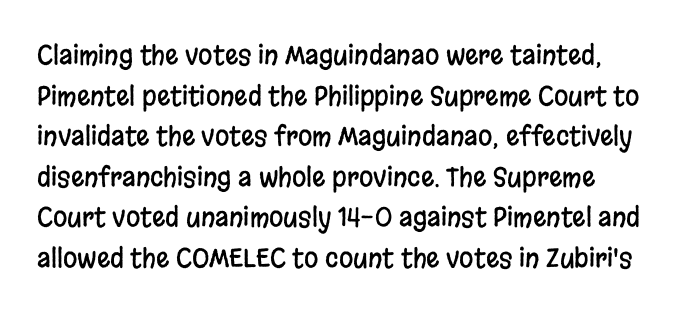
{"italic": "no", "underline": "no", "align": "left", "line_spacing": "normal", "line_spacing_ratio": 1.56, "letter_spacing": "normal", "letter_spacing_em": 0.0, "glyph_px": 26}
